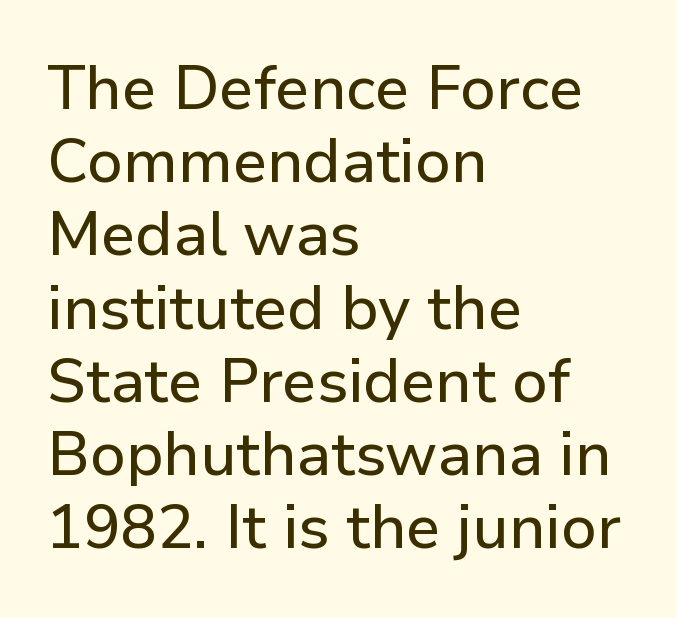
Q: Is the text italic (slanted)? A: No, it is upright.
Q: Is the typeface a serif or a sans-serif typeface? A: Sans-serif.
Q: Is the text underlined? A: No.
Q: How is the paragraph aligned? A: Left-aligned.
Q: Is the spacing between letters normal or unusually wide? A: Normal.
Q: Width (condensed, normal, or wide)? A: Normal.
Q: Stroke contrast? A: Low.
Q: x-height? A: Medium.
Q: Monospaced? A: No.
